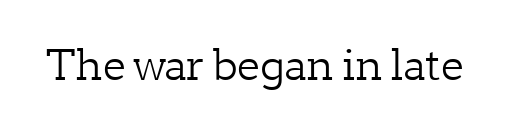
The image shows 42 px light serif type, upright; set normal letter spacing, not underlined; low stroke contrast and a medium x-height.
